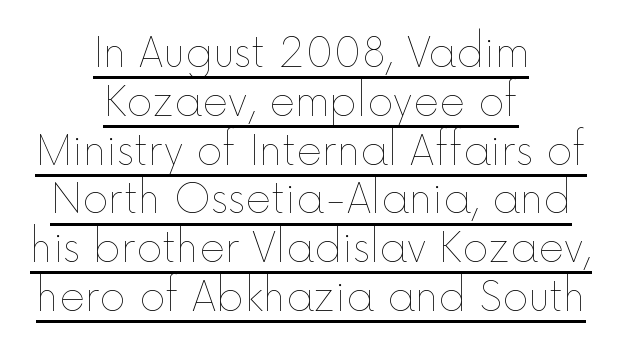
Q: Is the text bold? A: No.
Q: Is the text italic (slanted)? A: No, it is upright.
Q: Is the text underlined? A: Yes.
Q: How is the paragraph aligned? A: Centered.
Q: Is the spacing between letters normal or unusually wide? A: Normal.
Q: Width (condensed, normal, or wide)? A: Normal.
Q: x-height? A: Medium.
Q: Monospaced? A: No.
